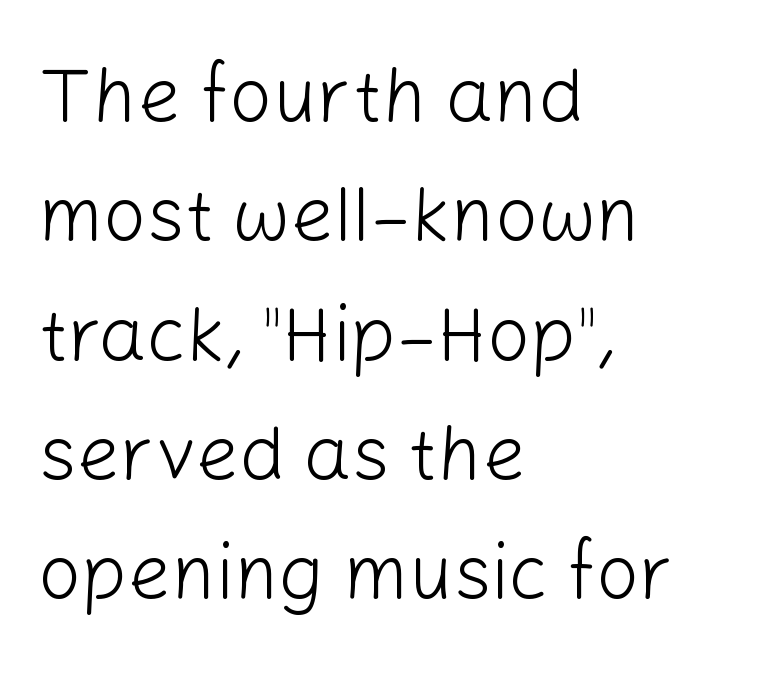
The image shows 76 px light sans-serif type, upright; set left-aligned, normal line spacing (1.57x), normal letter spacing, not underlined; low stroke contrast and a medium x-height.
